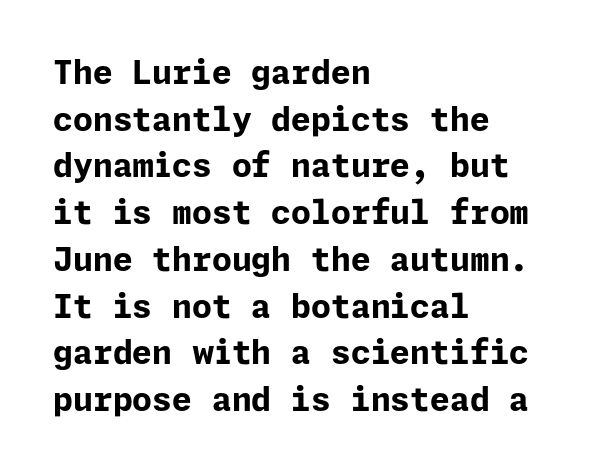
Typographically, this falls in the sans-serif category. On the weight axis this lands at bold, roughly 700. This sample uses plain, unmodified letter spacing. All the whitespace from short lines collects on the right. How would I describe the line gaps? Plain and ordinary.
